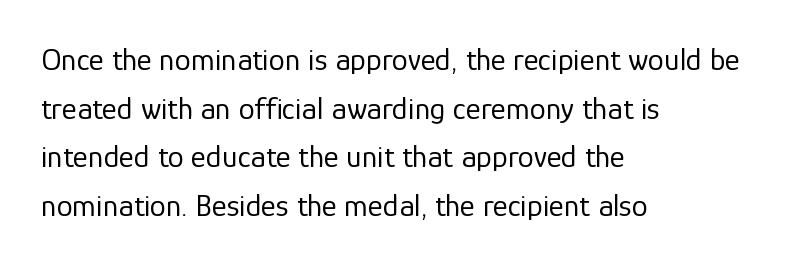
{"serif": "no", "italic": "no", "bold": "no", "weight": "regular", "width": "normal", "stroke_contrast": "low", "x_height": "medium", "monospaced": "no", "underline": "no", "align": "left", "line_spacing": "normal", "line_spacing_ratio": 1.52, "letter_spacing": "normal", "letter_spacing_em": 0.0, "glyph_px": 32}
